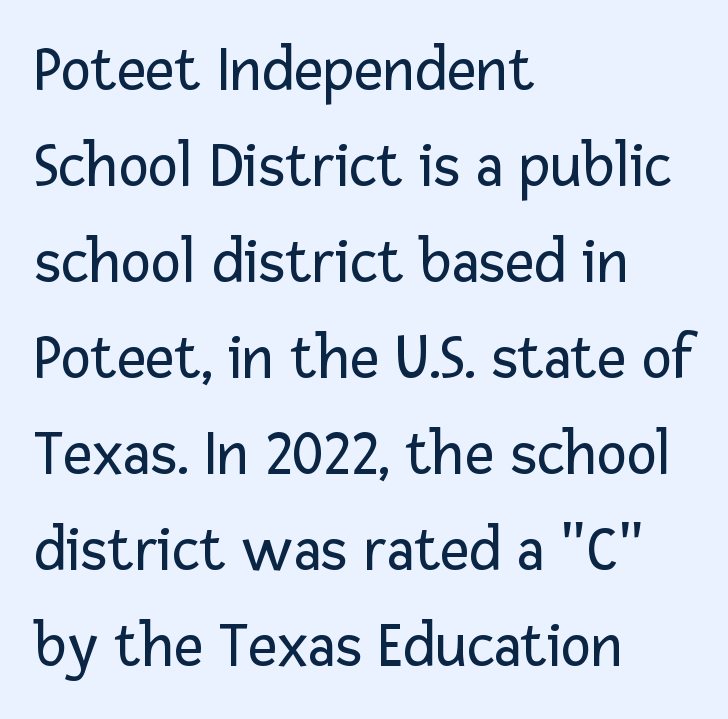
Q: Is the text bold? A: No.
Q: Is the text italic (slanted)? A: No, it is upright.
Q: Is the typeface a serif or a sans-serif typeface? A: Sans-serif.
Q: Is the text underlined? A: No.
Q: How is the paragraph aligned? A: Left-aligned.
Q: Is the spacing between letters normal or unusually wide? A: Normal.
Q: Is the spacing between lines tight, normal or loose? A: Normal.
Q: Width (condensed, normal, or wide)? A: Normal.
Q: Stroke contrast? A: Low.
Q: x-height? A: Medium.
Q: Monospaced? A: No.
